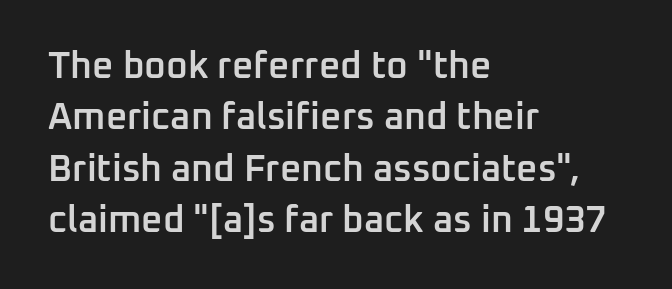
Q: Is the text bold? A: Semi-bold.
Q: Is the text italic (slanted)? A: No, it is upright.
Q: Is the typeface a serif or a sans-serif typeface? A: Sans-serif.
Q: Is the text underlined? A: No.
Q: How is the paragraph aligned? A: Left-aligned.
Q: Is the spacing between letters normal or unusually wide? A: Normal.
Q: Is the spacing between lines tight, normal or loose? A: Normal.
Q: Width (condensed, normal, or wide)? A: Normal.
Q: Stroke contrast? A: Low.
Q: x-height? A: Medium.
Q: Monospaced? A: No.
